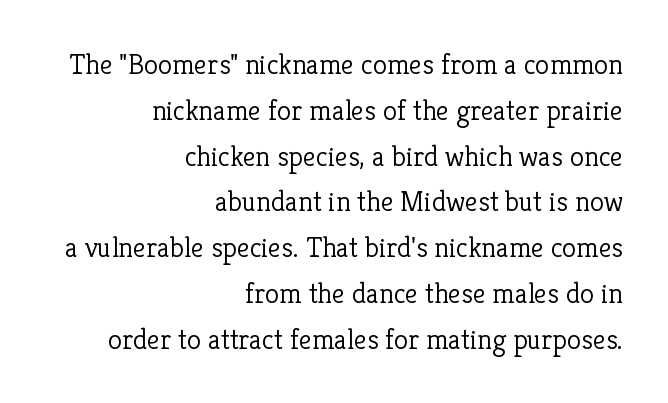
{"serif": "yes", "italic": "no", "bold": "no", "weight": "light", "width": "normal", "stroke_contrast": "low", "x_height": "medium", "monospaced": "no", "underline": "no", "align": "right", "line_spacing": "normal", "line_spacing_ratio": 1.58, "letter_spacing": "normal", "letter_spacing_em": 0.0, "glyph_px": 29}
